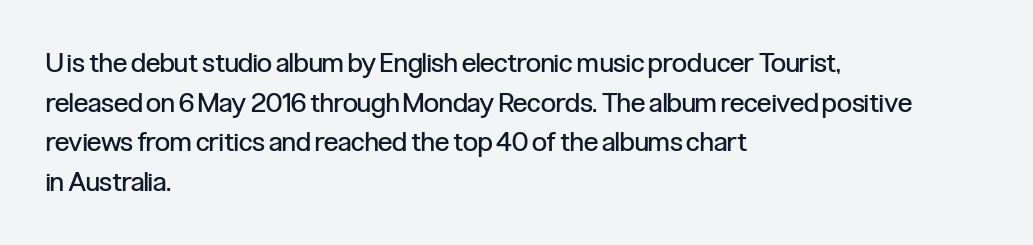
The image shows 27 px text type, upright; set left-aligned, normal line spacing (1.47x), normal letter spacing, not underlined.
